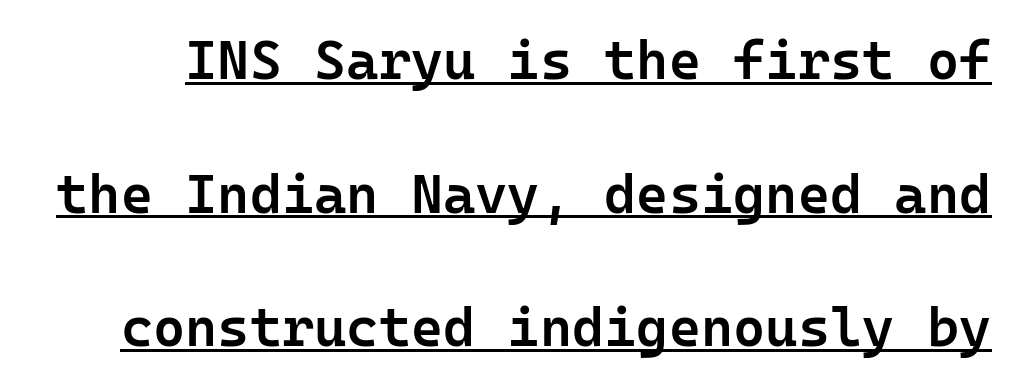
The image shows 55 px semibold sans-serif type, upright; set loose line spacing (2.43x), normal letter spacing, underlined; low stroke contrast and a medium x-height.
